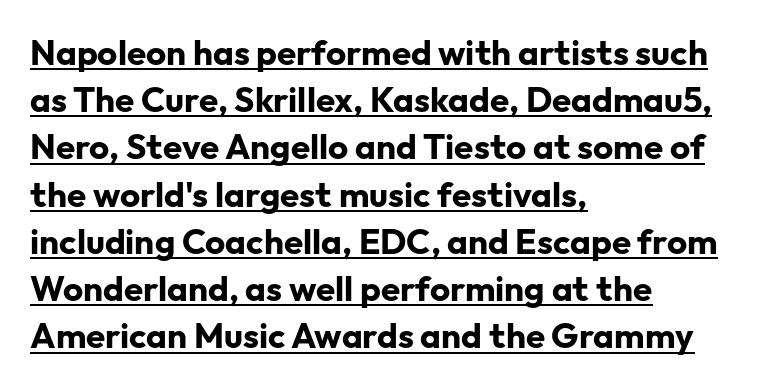
This rendering uses left alignment, leaving the right contour irregular. A typesetter would label this face a sans. How heavy is the stroke? Heavy — this is a bold. Students, observe the line beneath the letters — that is underlining.
